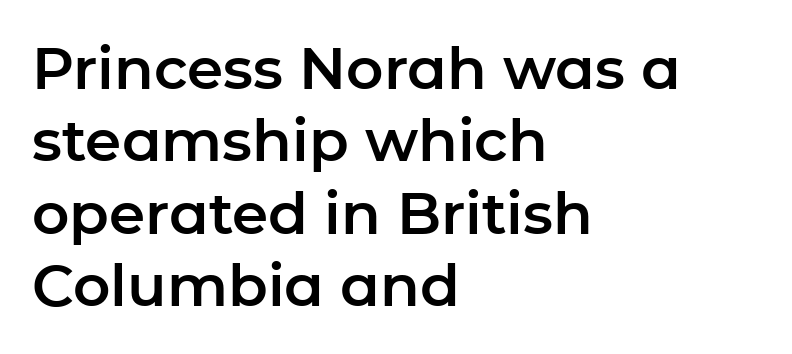
{"serif": "no", "italic": "no", "width": "normal", "stroke_contrast": "low", "x_height": "medium", "monospaced": "no", "underline": "no", "align": "left", "line_spacing": "normal", "line_spacing_ratio": 1.25, "letter_spacing": "normal", "letter_spacing_em": 0.0, "glyph_px": 58}
